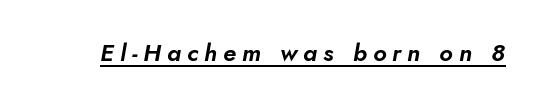
Q: Is the text italic (slanted)? A: Yes, it leans right by about 10 degrees.
Q: Is the text underlined? A: Yes.
Q: Is the spacing between letters normal or unusually wide? A: Unusually wide.
